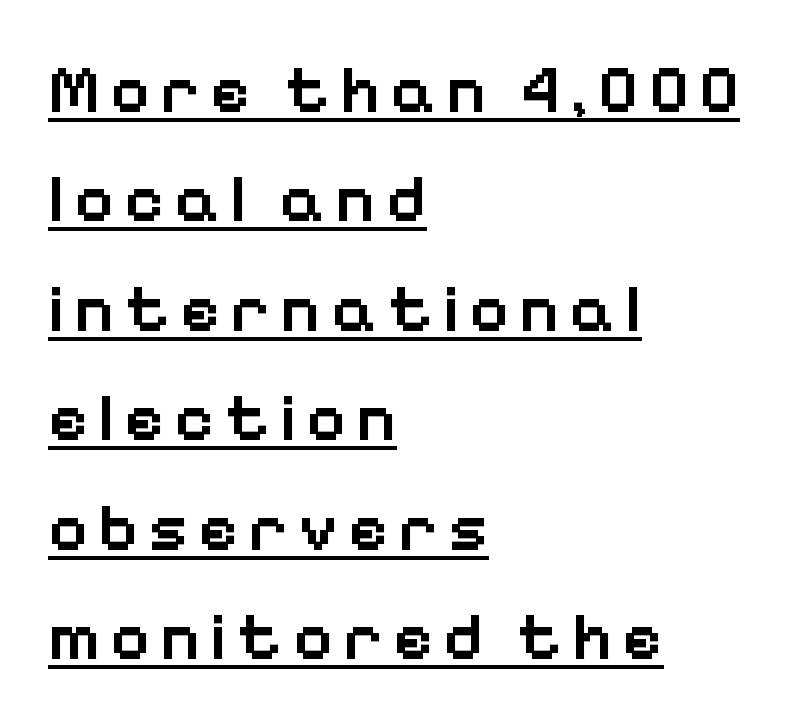
The image shows 68 px semibold sans-serif type, upright; set left-aligned, normal line spacing (1.61x), underlined; low stroke contrast and a medium x-height.
